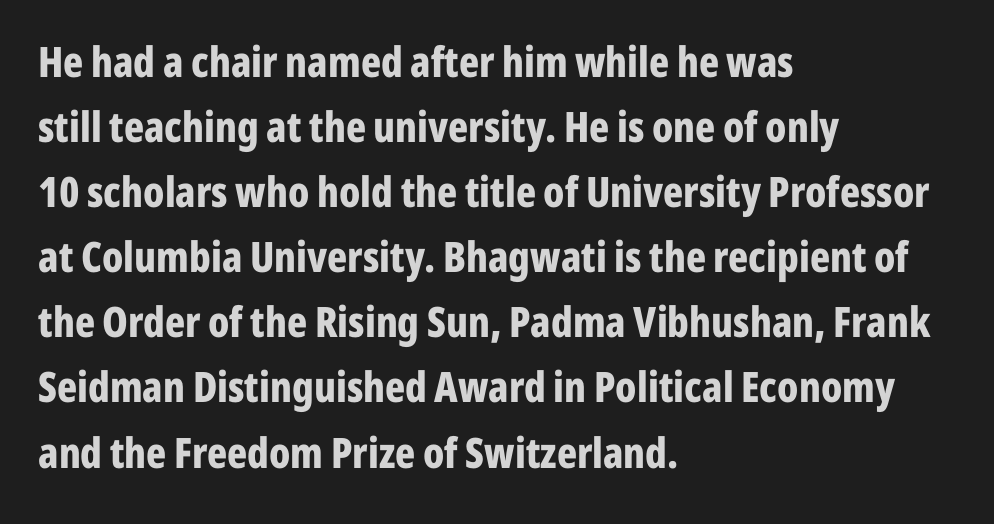
The image shows 42 px bold, condensed sans-serif type, upright; set left-aligned, normal line spacing (1.55x), normal letter spacing, not underlined; low stroke contrast and a medium x-height.
